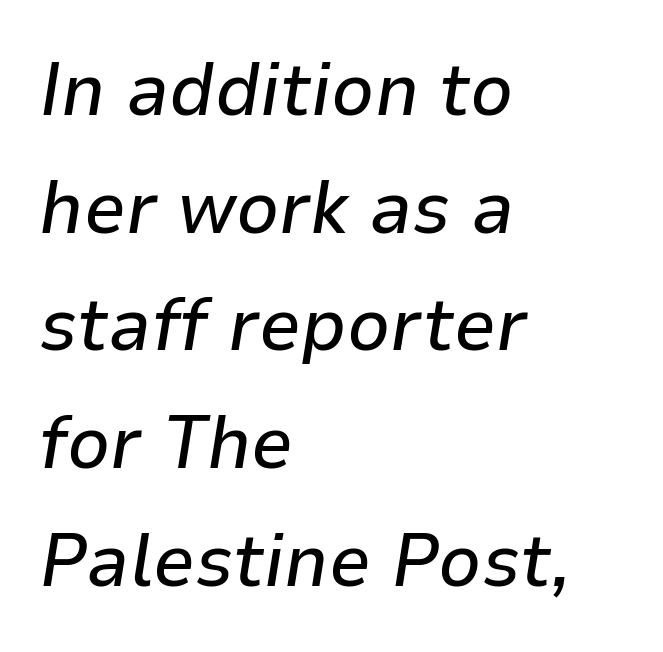
The image shows 75 px text type, italic (leaning right); set left-aligned, normal line spacing (1.57x), normal letter spacing, not underlined; low stroke contrast and a medium x-height.
